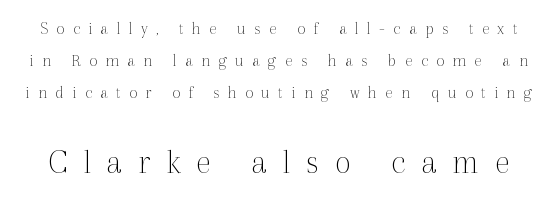
The image shows 35 px thin serif type, upright; set line spacing 1.78x, unusually wide letter spacing (+0.46 em), not underlined; the second (bottom) block is 1.94x larger; a medium x-height.
